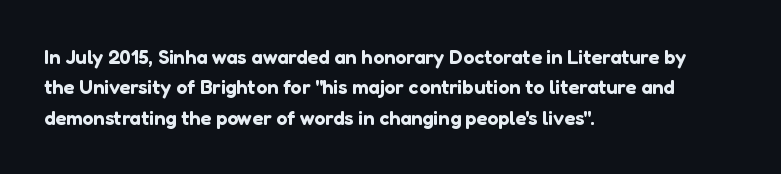
The image shows 20 px text type, upright; set left-aligned, normal line spacing (1.52x), normal letter spacing, not underlined.
